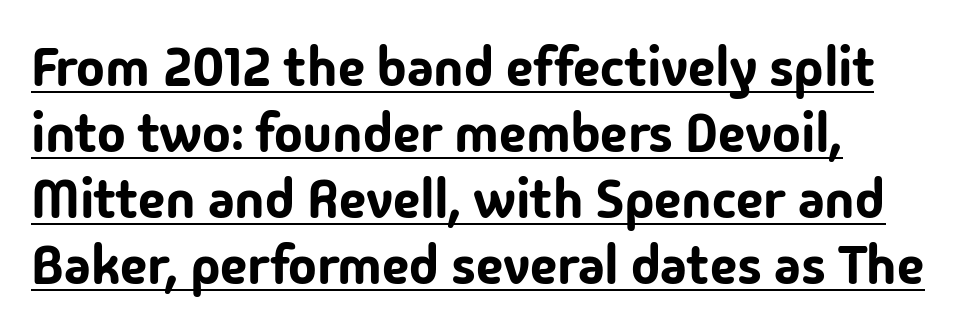
The image shows 54 px sans-serif type, upright; set left-aligned, line spacing 1.22x, normal letter spacing, underlined; low stroke contrast and a medium x-height.
